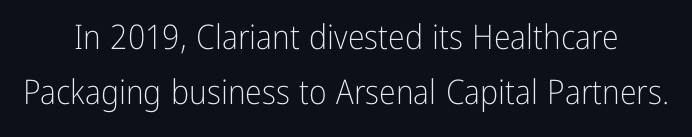
Underlining? Definitely not there. Notice how the stems are strictly vertical — no italics here. The text was rendered using a sans face with plain stroke endings. The letters advance in unequal steps, a hallmark of proportional type.
